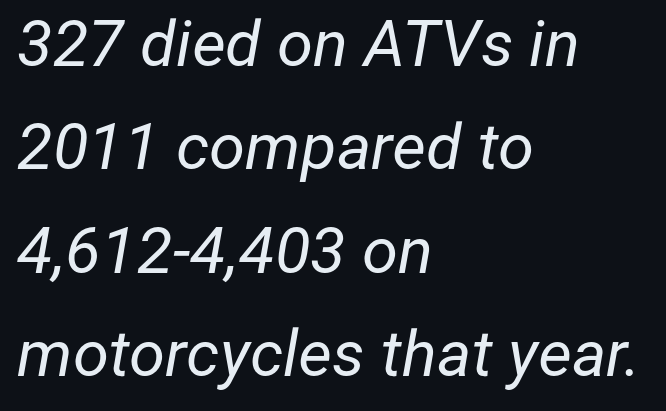
Q: Is the text bold? A: No.
Q: Is the text italic (slanted)? A: Yes, it leans right by about 12 degrees.
Q: Is the text underlined? A: No.
Q: How is the paragraph aligned? A: Left-aligned.
Q: Is the spacing between letters normal or unusually wide? A: Normal.
Q: Is the spacing between lines tight, normal or loose? A: Normal.
Q: Width (condensed, normal, or wide)? A: Normal.
Q: Stroke contrast? A: Low.
Q: x-height? A: Medium.
Q: Monospaced? A: No.
